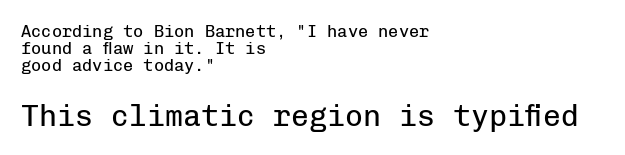
Q: Is the text bold? A: No.
Q: Is the text italic (slanted)? A: No, it is upright.
Q: Is the typeface a serif or a sans-serif typeface? A: Sans-serif.
Q: Is the text underlined? A: No.
Q: How is the paragraph aligned? A: Left-aligned.
Q: Is the spacing between letters normal or unusually wide? A: Normal.
Q: Is the spacing between lines tight, normal or loose? A: Tight.
Q: Which block of text is set in a larger size, the first (top) or the second (bottom)? A: The second (bottom) one.
Q: Width (condensed, normal, or wide)? A: Normal.
Q: Stroke contrast? A: Low.
Q: x-height? A: Medium.
Q: Monospaced? A: Yes.
